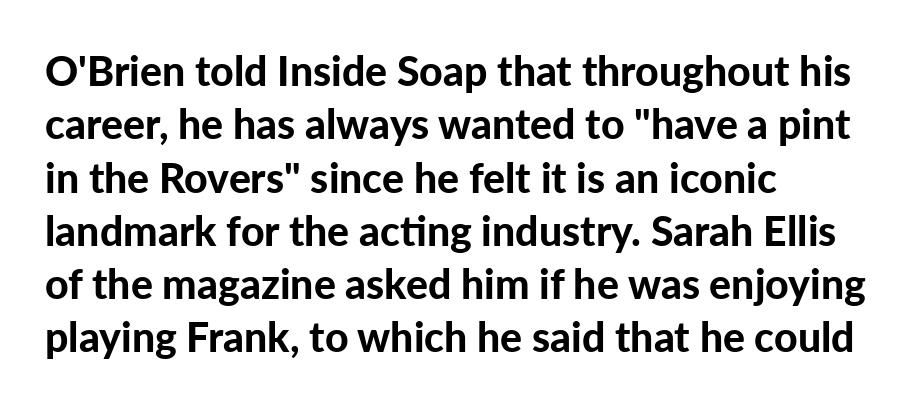
The image shows 41 px bold sans-serif type, upright; set left-aligned, normal line spacing (1.3x), normal letter spacing, not underlined; low stroke contrast and a medium x-height.
